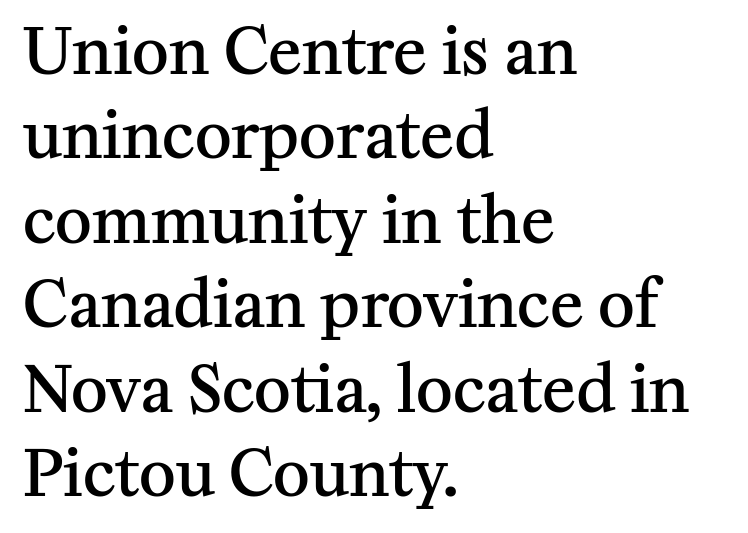
{"serif": "yes", "italic": "no", "bold": "semi", "weight": "semibold", "width": "normal", "stroke_contrast": "medium", "x_height": "medium", "monospaced": "no", "underline": "no", "align": "left", "line_spacing": "normal", "line_spacing_ratio": 1.34, "letter_spacing": "normal", "letter_spacing_em": 0.0, "glyph_px": 63}
